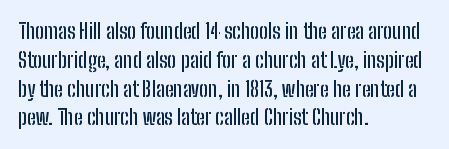
The compositor pushed each line to the left boundary. The strip under each line holds only bare page. When letters stand straight like this, we call the style roman or upright. Letter spacing: default. In terms of leading, this rendering sits right in the middle.
